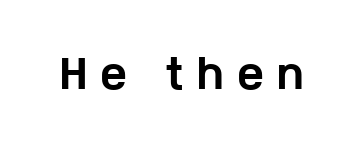
{"serif": "no", "italic": "no", "bold": "yes", "weight": "bold", "width": "wide", "stroke_contrast": "low", "x_height": "medium", "monospaced": "no", "underline": "no", "letter_spacing": "wide", "letter_spacing_em": 0.37, "glyph_px": 39}
